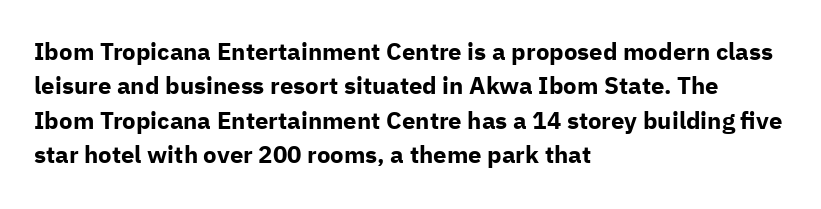
The passage shown is emphatically bold. The space directly below the letters is spotless. Italic? Not at all — the glyphs are vertical. The block of text has a typical density, with ordinary space between rows.
